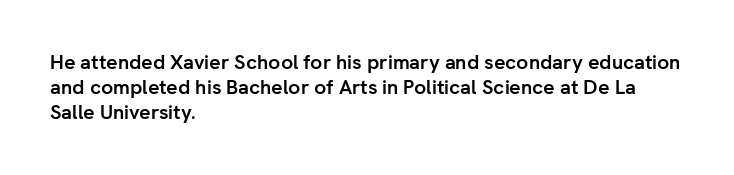
Q: Is the text bold? A: Yes.
Q: Is the text italic (slanted)? A: No, it is upright.
Q: Is the text underlined? A: No.
Q: How is the paragraph aligned? A: Left-aligned.
Q: Is the spacing between letters normal or unusually wide? A: Normal.
